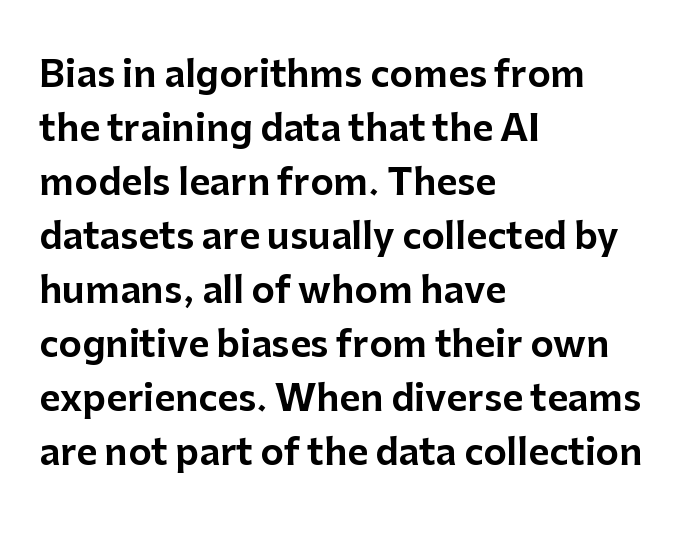
The image shows 36 px sans-serif type, upright; set left-aligned, normal line spacing (1.5x), normal letter spacing, not underlined; low stroke contrast and a medium x-height.
